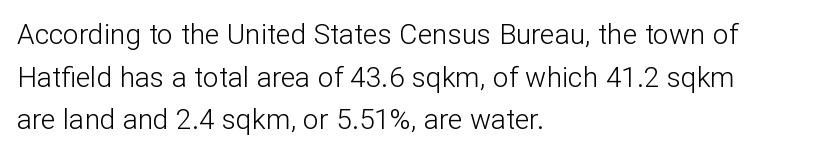
Q: Is the text bold? A: No.
Q: Is the text italic (slanted)? A: No, it is upright.
Q: Is the typeface a serif or a sans-serif typeface? A: Sans-serif.
Q: Is the text underlined? A: No.
Q: How is the paragraph aligned? A: Left-aligned.
Q: Is the spacing between letters normal or unusually wide? A: Normal.
Q: Is the spacing between lines tight, normal or loose? A: Normal.
Q: Width (condensed, normal, or wide)? A: Normal.
Q: Stroke contrast? A: Low.
Q: x-height? A: Medium.
Q: Monospaced? A: No.
